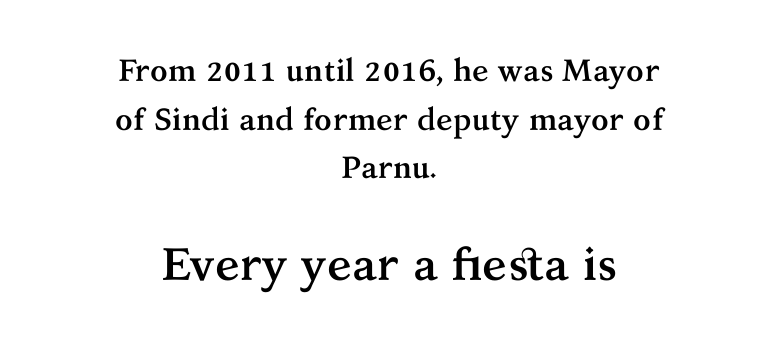
The image shows 46 px semibold serif type, upright; set centered, normal line spacing (1.57x), normal letter spacing, not underlined; the second (bottom) block is 1.48x larger; medium stroke contrast and a medium x-height.
